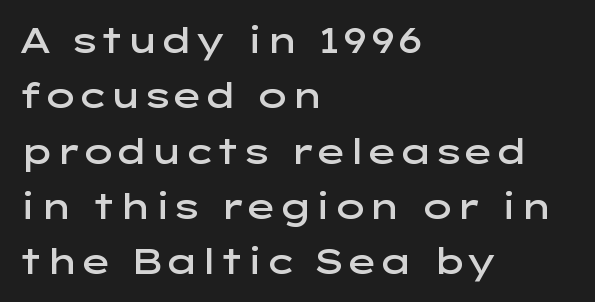
Q: Is the text bold? A: Semi-bold.
Q: Is the text italic (slanted)? A: No, it is upright.
Q: Is the typeface a serif or a sans-serif typeface? A: Sans-serif.
Q: Is the text underlined? A: No.
Q: How is the paragraph aligned? A: Left-aligned.
Q: Is the spacing between letters normal or unusually wide? A: Normal.
Q: Is the spacing between lines tight, normal or loose? A: Normal.
Q: Width (condensed, normal, or wide)? A: Wide.
Q: Stroke contrast? A: Low.
Q: x-height? A: Medium.
Q: Monospaced? A: No.
